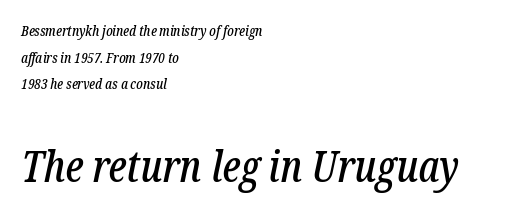
Q: Is the text italic (slanted)? A: Yes, it leans right by about 12 degrees.
Q: Is the typeface a serif or a sans-serif typeface? A: Serif.
Q: Is the text underlined? A: No.
Q: How is the paragraph aligned? A: Left-aligned.
Q: Is the spacing between letters normal or unusually wide? A: Normal.
Q: Is the spacing between lines tight, normal or loose? A: Loose.
Q: Which block of text is set in a larger size, the first (top) or the second (bottom)? A: The second (bottom) one.
Q: Width (condensed, normal, or wide)? A: Condensed.
Q: Stroke contrast? A: Low.
Q: x-height? A: Medium.
Q: Monospaced? A: No.
